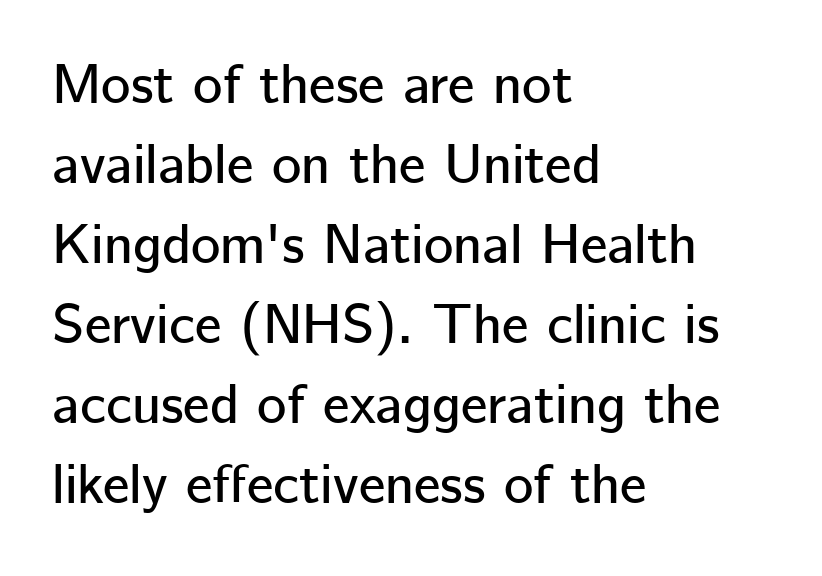
Q: Is the text italic (slanted)? A: No, it is upright.
Q: Is the typeface a serif or a sans-serif typeface? A: Sans-serif.
Q: Is the text underlined? A: No.
Q: How is the paragraph aligned? A: Left-aligned.
Q: Is the spacing between letters normal or unusually wide? A: Normal.
Q: Is the spacing between lines tight, normal or loose? A: Normal.
Q: Width (condensed, normal, or wide)? A: Normal.
Q: Stroke contrast? A: Low.
Q: x-height? A: Medium.
Q: Monospaced? A: No.
